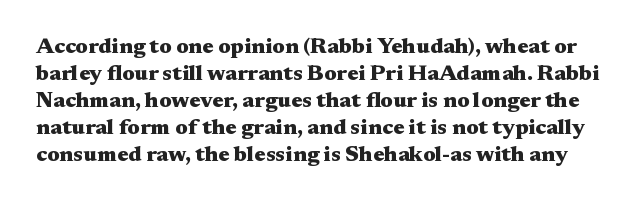
Q: Is the text bold? A: Yes.
Q: Is the text italic (slanted)? A: No, it is upright.
Q: Is the text underlined? A: No.
Q: Is the spacing between letters normal or unusually wide? A: Normal.
